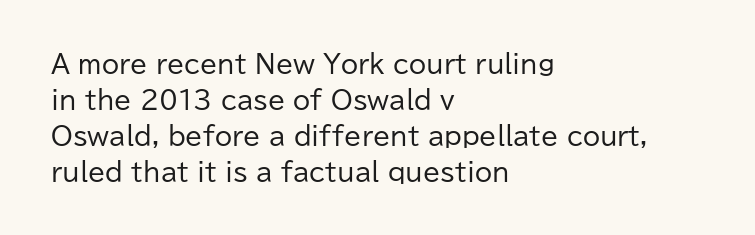
The image shows 25 px text type, upright; set left-aligned, normal line spacing (1.44x), normal letter spacing, not underlined.
